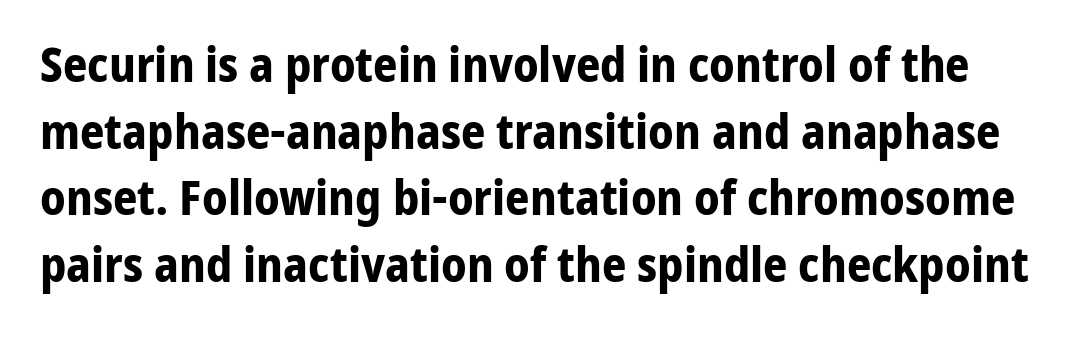
Does the lettering tilt? It doesn't — this is upright. The space between consecutive lines is moderate. Does extra space separate the letters? No, they use regular spacing. Summary of weight: heavy, a full bold.
